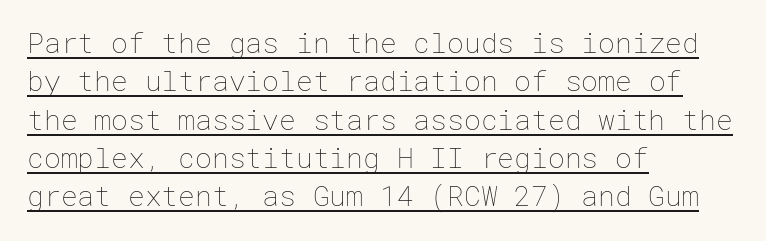
{"italic": "no", "bold": "no", "weight": "thin", "width": "normal", "stroke_contrast": "low", "x_height": "medium", "underline": "yes", "align": "left", "line_spacing": "normal", "line_spacing_ratio": 1.37, "letter_spacing": "normal", "letter_spacing_em": 0.0, "glyph_px": 28}
